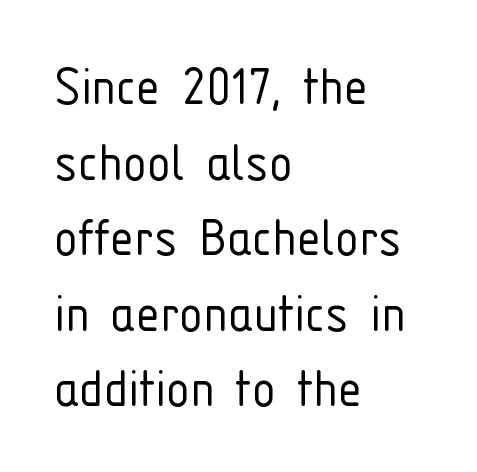
{"serif": "no", "italic": "no", "bold": "no", "weight": "light", "width": "condensed", "stroke_contrast": "low", "x_height": "medium", "monospaced": "no", "underline": "no", "align": "left", "line_spacing": "normal", "line_spacing_ratio": 1.26, "letter_spacing": "normal", "letter_spacing_em": 0.0, "glyph_px": 60}
